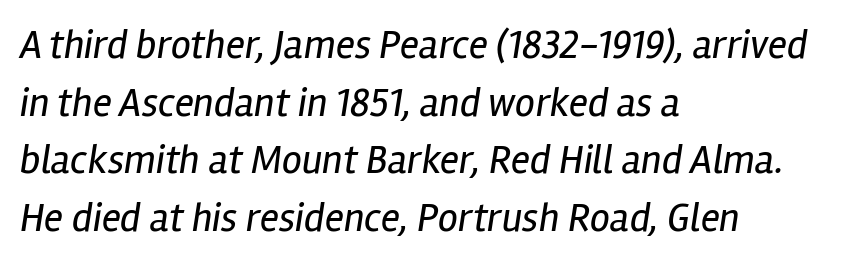
{"italic": "yes", "lean": "right", "slant_degrees": 12, "bold": "no", "weight": "regular", "width": "condensed", "stroke_contrast": "low", "x_height": "medium", "monospaced": "no", "underline": "no", "align": "left", "line_spacing": "normal", "line_spacing_ratio": 1.44, "letter_spacing": "normal", "letter_spacing_em": 0.0, "glyph_px": 40}
